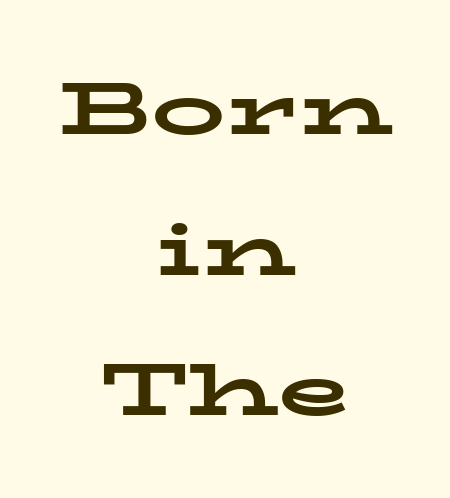
The image shows 74 px bold, wide serif type, upright; set centered, loose line spacing (1.9x), normal letter spacing, not underlined; low stroke contrast and a medium x-height.
